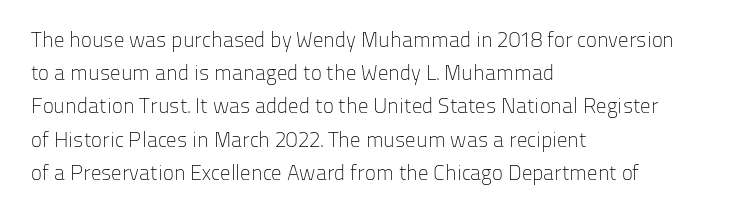
{"italic": "no", "bold": "no", "underline": "no", "align": "left", "line_spacing": "normal", "line_spacing_ratio": 1.58, "letter_spacing": "normal", "letter_spacing_em": 0.0, "glyph_px": 21}
